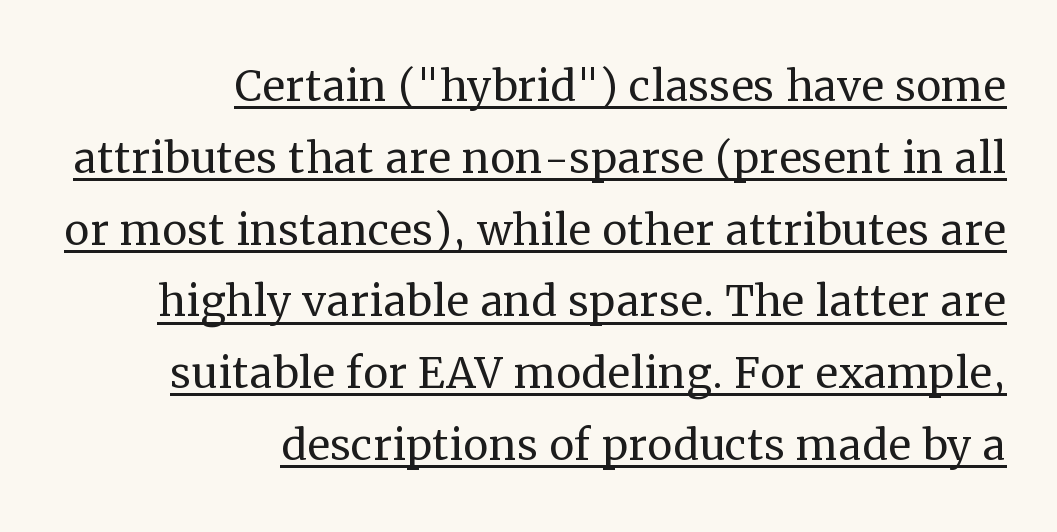
In CSS terms this would be text-align: right. Old-style or modern, the face here clearly has serifs. Tracking value appears to be zero — textbook default spacing. These lines are rendered in a variable-pitch font. Posture: straight, roman, zero tilt.
